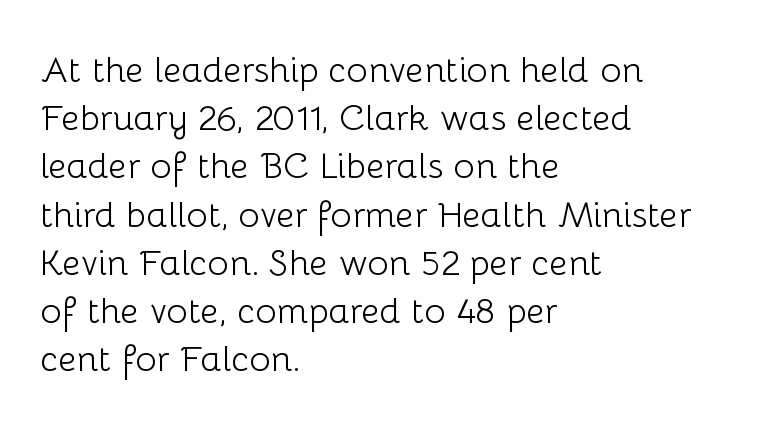
This is not heavy type; no bold has been used. No extra tracking has been applied to these lines. If you measured baseline to baseline, you'd find a middling distance. Does the lettering tilt? It doesn't — this is upright.
